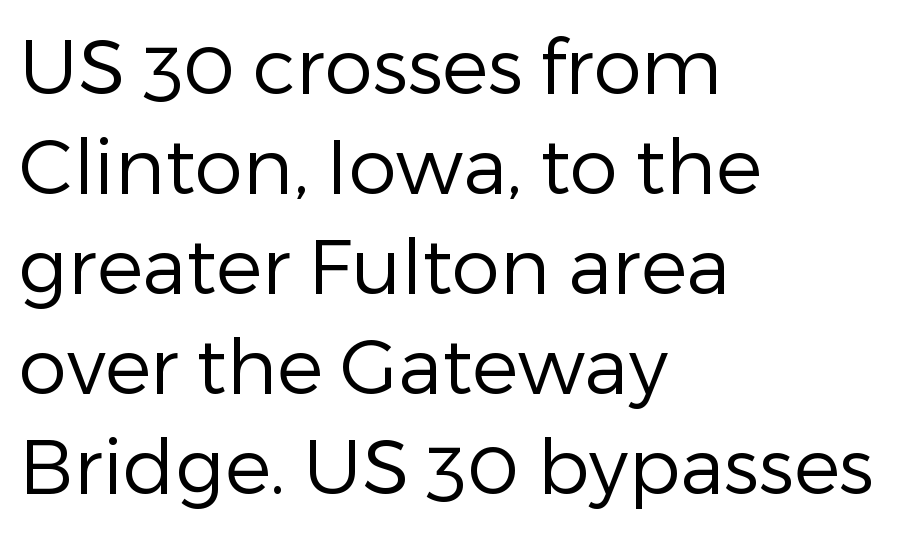
Q: Is the text bold? A: No.
Q: Is the text italic (slanted)? A: No, it is upright.
Q: Is the typeface a serif or a sans-serif typeface? A: Sans-serif.
Q: Is the text underlined? A: No.
Q: How is the paragraph aligned? A: Left-aligned.
Q: Is the spacing between letters normal or unusually wide? A: Normal.
Q: Is the spacing between lines tight, normal or loose? A: Normal.
Q: Width (condensed, normal, or wide)? A: Normal.
Q: Stroke contrast? A: Low.
Q: x-height? A: Medium.
Q: Monospaced? A: No.
